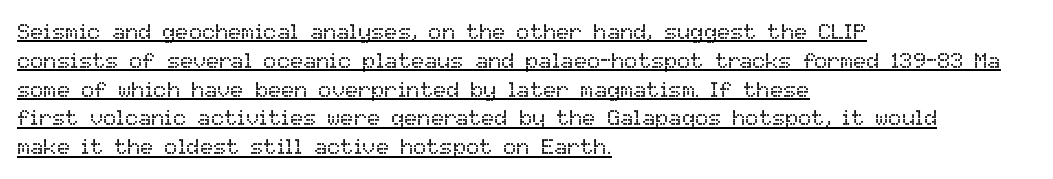
Q: Is the text bold? A: No.
Q: Is the text italic (slanted)? A: No, it is upright.
Q: Is the text underlined? A: Yes.
Q: How is the paragraph aligned? A: Left-aligned.
Q: Is the spacing between letters normal or unusually wide? A: Normal.
Q: Is the spacing between lines tight, normal or loose? A: Normal.
